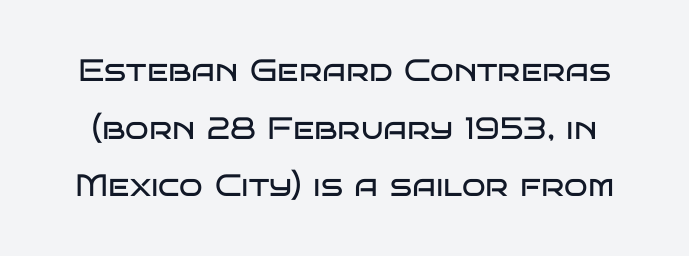
{"serif": "no", "italic": "no", "bold": "no", "weight": "regular", "width": "wide", "stroke_contrast": "low", "x_height": "large", "monospaced": "no", "underline": "no", "line_spacing_ratio": 1.86, "letter_spacing": "normal", "letter_spacing_em": 0.0, "glyph_px": 31}
